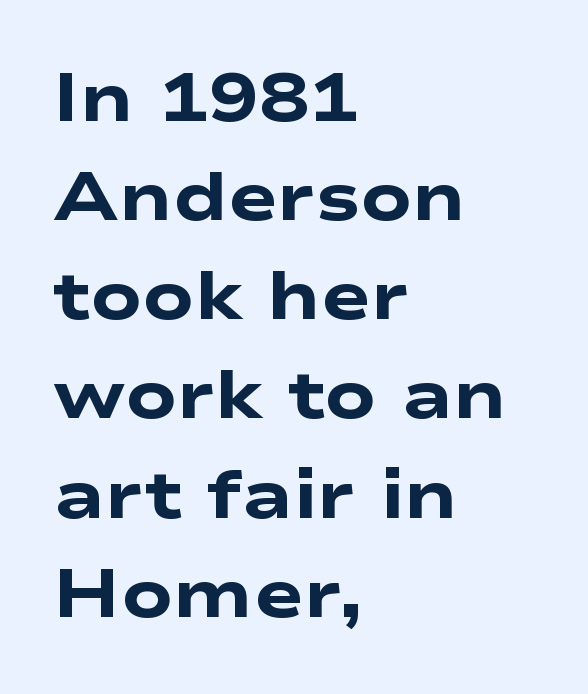
Q: Is the text bold? A: Yes.
Q: Is the typeface a serif or a sans-serif typeface? A: Sans-serif.
Q: Is the text underlined? A: No.
Q: How is the paragraph aligned? A: Left-aligned.
Q: Is the spacing between letters normal or unusually wide? A: Normal.
Q: Is the spacing between lines tight, normal or loose? A: Normal.
Q: Width (condensed, normal, or wide)? A: Wide.
Q: Stroke contrast? A: Low.
Q: x-height? A: Medium.
Q: Monospaced? A: No.
